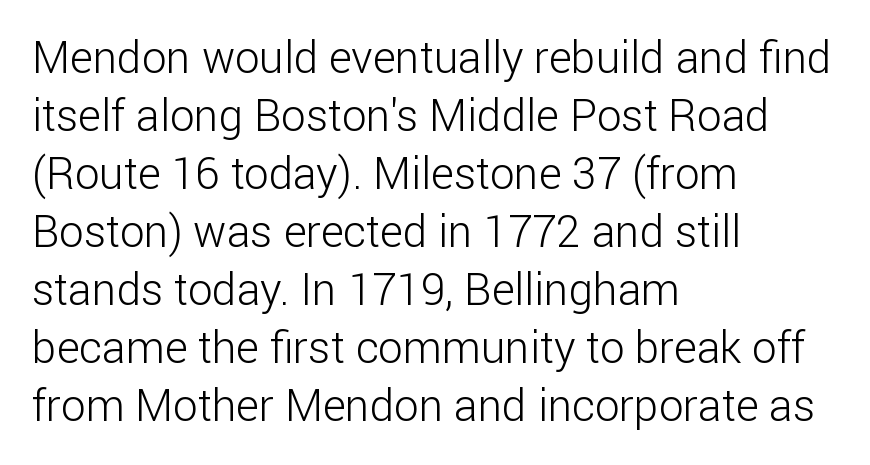
Q: Is the text bold? A: No.
Q: Is the text italic (slanted)? A: No, it is upright.
Q: Is the typeface a serif or a sans-serif typeface? A: Sans-serif.
Q: Is the text underlined? A: No.
Q: How is the paragraph aligned? A: Left-aligned.
Q: Is the spacing between letters normal or unusually wide? A: Normal.
Q: Is the spacing between lines tight, normal or loose? A: Normal.
Q: Width (condensed, normal, or wide)? A: Normal.
Q: Stroke contrast? A: Low.
Q: x-height? A: Medium.
Q: Monospaced? A: No.
